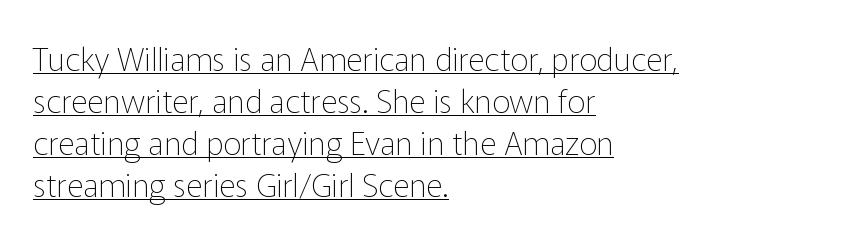
{"serif": "no", "italic": "no", "bold": "no", "weight": "thin", "width": "normal", "stroke_contrast": "low", "x_height": "medium", "monospaced": "no", "underline": "yes", "align": "left", "line_spacing": "normal", "line_spacing_ratio": 1.31, "letter_spacing": "normal", "letter_spacing_em": 0.0, "glyph_px": 32}
